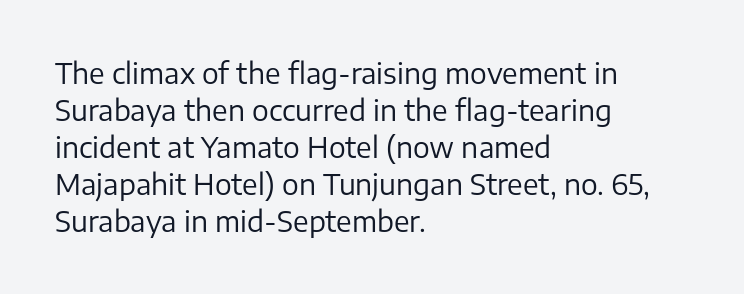
Tracking value appears to be zero — textbook default spacing. The specimen reads as upright at a glance. The passage shown is typeset with a sans-serif family. The area under the type is left untouched.
